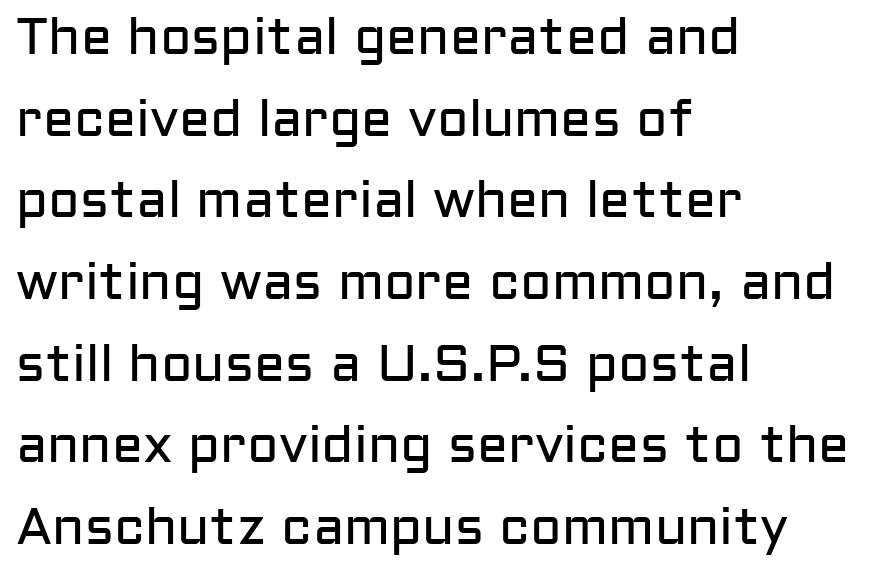
The image shows 52 px regular-weight sans-serif type, upright; set left-aligned, normal line spacing (1.57x), normal letter spacing, not underlined; low stroke contrast and a medium x-height.
